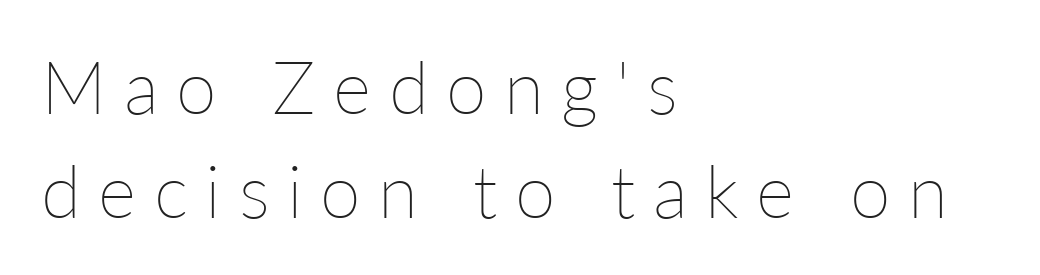
Observe the wide spacing: letters keep a clear distance from each other. The type sits square on the baseline with zero lean. Honestly, there is no underline to notice here at all. The line-height multiplier appears to be the usual default. Compared with a centered layout, this one pins lines to the left instead. You could not count columns in this text — the font is proportionally spaced.
